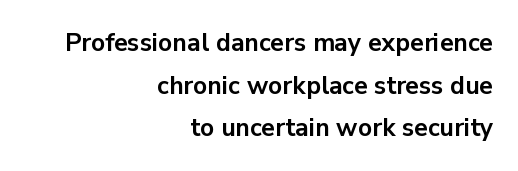
{"italic": "no", "bold": "yes", "underline": "no", "align": "right", "line_spacing_ratio": 1.71, "letter_spacing": "normal", "letter_spacing_em": 0.0, "glyph_px": 25}
